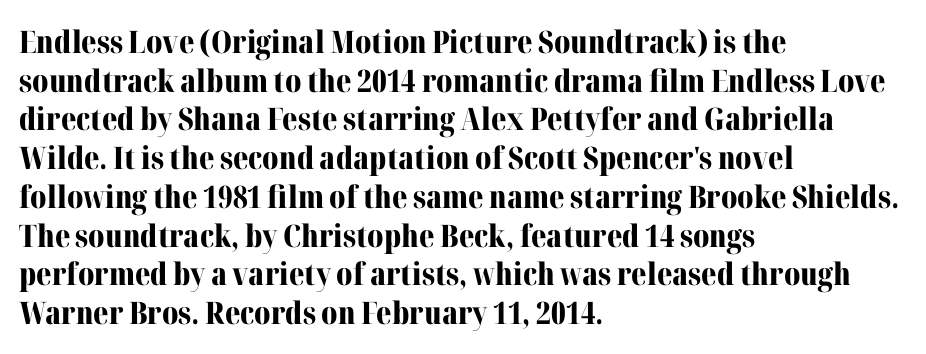
{"serif": "yes", "italic": "no", "bold": "yes", "weight": "bold", "width": "normal", "stroke_contrast": "medium", "x_height": "medium", "monospaced": "no", "underline": "no", "align": "left", "line_spacing": "normal", "line_spacing_ratio": 1.25, "letter_spacing": "normal", "letter_spacing_em": 0.0, "glyph_px": 31}
